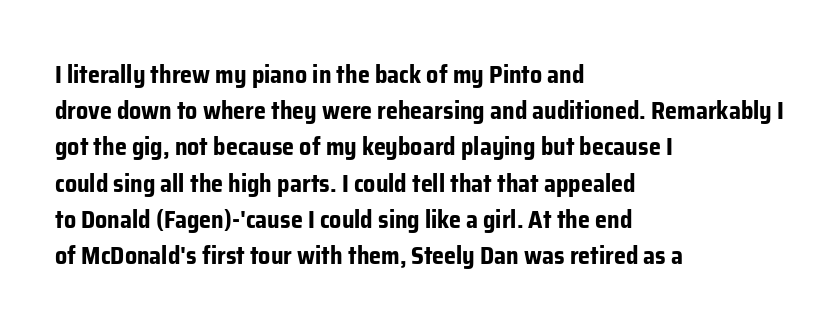
Q: Is the text bold? A: Yes.
Q: Is the text italic (slanted)? A: No, it is upright.
Q: Is the text underlined? A: No.
Q: How is the paragraph aligned? A: Left-aligned.
Q: Is the spacing between letters normal or unusually wide? A: Normal.
Q: Is the spacing between lines tight, normal or loose? A: Normal.
